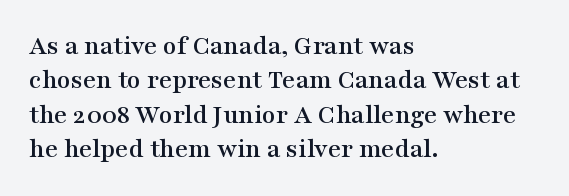
The image shows 28 px wide serif type, upright; set left-aligned, line spacing 1.23x, normal letter spacing, not underlined; medium stroke contrast and a medium x-height.
